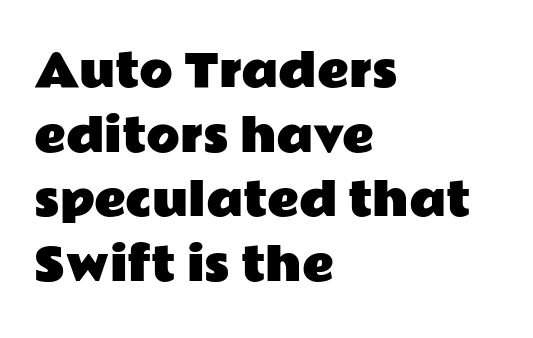
Is the letter spacing exaggerated? No — it looks like the ordinary default. You could not count columns in this text — the font is proportionally spaced. Where is the straight margin? On the left. Descenders hang freely into open space. The passage shown is typeset with a sans-serif family. A typesetter would call this leading conventional body-copy spacing.
